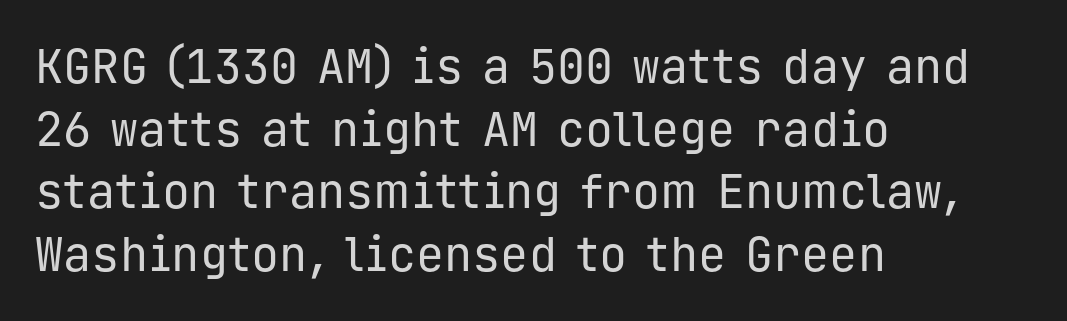
Q: Is the text bold? A: No.
Q: Is the text italic (slanted)? A: No, it is upright.
Q: Is the typeface a serif or a sans-serif typeface? A: Sans-serif.
Q: Is the text underlined? A: No.
Q: How is the paragraph aligned? A: Left-aligned.
Q: Is the spacing between letters normal or unusually wide? A: Normal.
Q: Is the spacing between lines tight, normal or loose? A: Normal.
Q: Width (condensed, normal, or wide)? A: Normal.
Q: Stroke contrast? A: Low.
Q: x-height? A: Medium.
Q: Monospaced? A: Yes.
